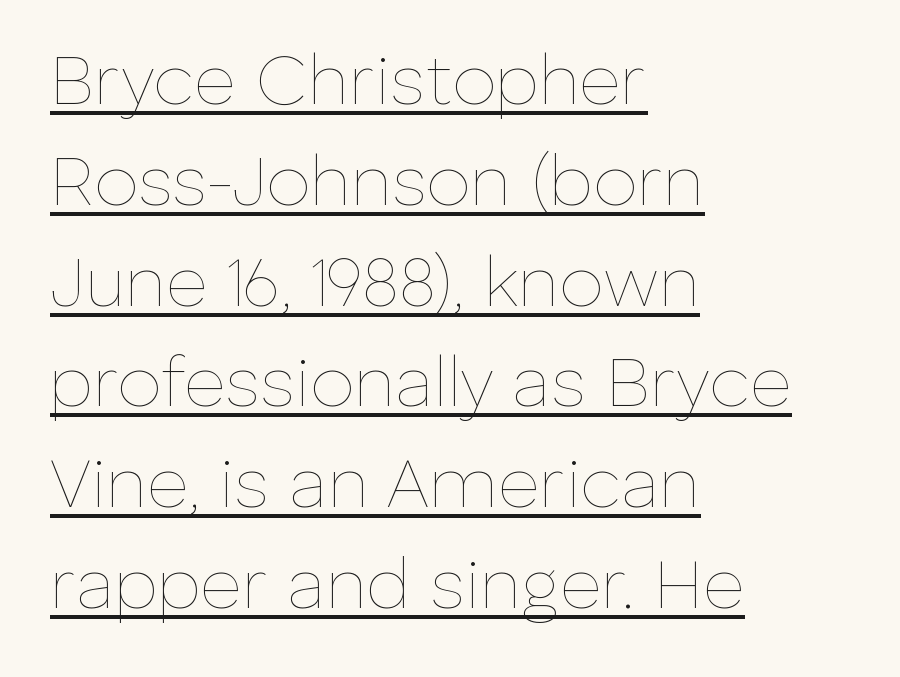
A student would call this left alignment; a typographer would say flush left, rag right. Like a heading marked for emphasis, these lines bear an underscore. Style check: upright. These lines sit exactly where default settings would place them. Tracking here is standard; glyphs follow each other at the usual distance. Heaviness? Minimal to ordinary, like unemphasized prose.
